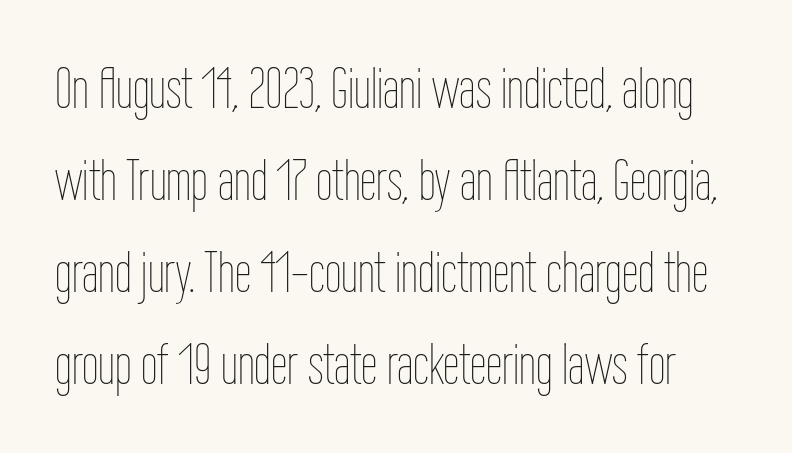
Q: Is the text bold? A: No.
Q: Is the text italic (slanted)? A: No, it is upright.
Q: Is the text underlined? A: No.
Q: Is the spacing between letters normal or unusually wide? A: Normal.
Q: Is the spacing between lines tight, normal or loose? A: Normal.
Q: Width (condensed, normal, or wide)? A: Condensed.
Q: Stroke contrast? A: Low.
Q: x-height? A: Medium.
Q: Monospaced? A: No.
